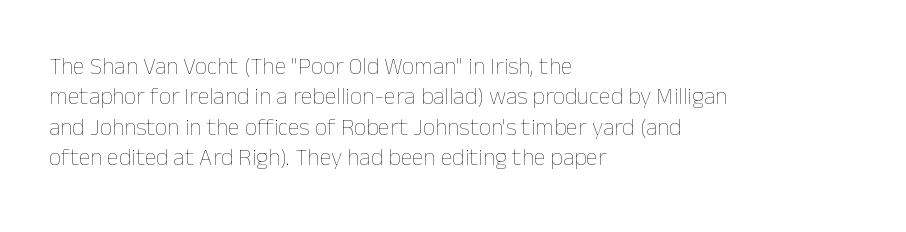
The image shows 24 px text type, upright; set left-aligned, normal line spacing (1.27x), normal letter spacing, not underlined.
